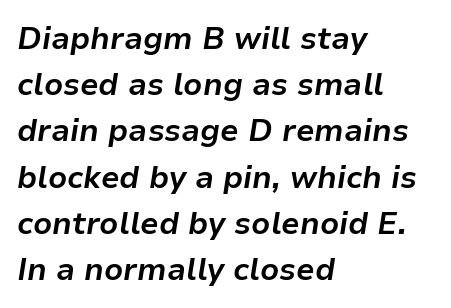
{"italic": "yes", "lean": "right", "slant_degrees": 9, "bold": "yes", "weight": "bold", "width": "normal", "stroke_contrast": "low", "x_height": "medium", "monospaced": "no", "underline": "no", "align": "left", "line_spacing": "normal", "line_spacing_ratio": 1.49, "letter_spacing": "normal", "letter_spacing_em": 0.0, "glyph_px": 31}
